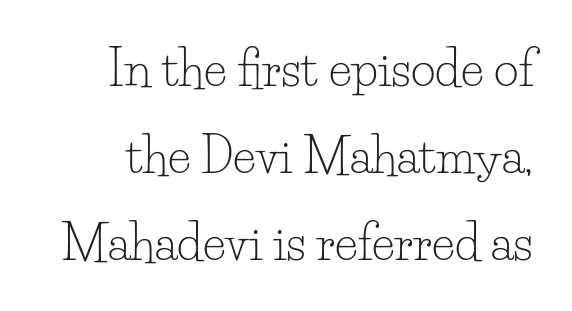
The image shows 48 px light serif type, upright; set line spacing 1.81x, normal letter spacing, not underlined; low stroke contrast and a small x-height.
